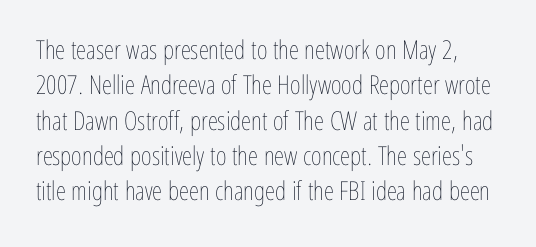
The image shows 26 px text type, upright; set normal line spacing (1.36x), normal letter spacing, not underlined.
